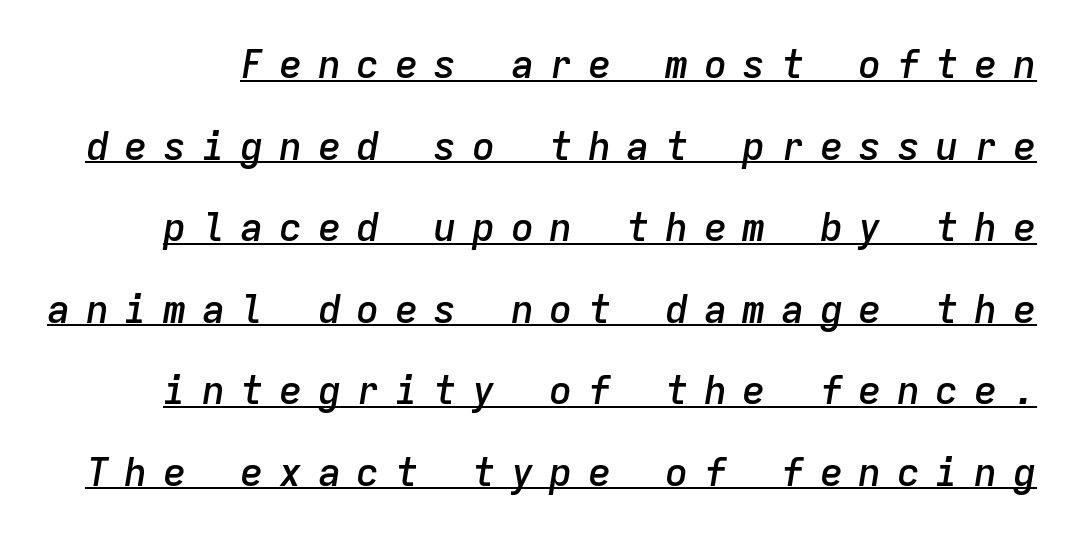
{"italic": "yes", "lean": "right", "slant_degrees": 9, "bold": "semi", "weight": "semibold", "width": "normal", "stroke_contrast": "low", "x_height": "medium", "monospaced": "yes", "underline": "yes", "line_spacing": "loose", "line_spacing_ratio": 2.09, "letter_spacing": "wide", "letter_spacing_em": 0.39, "glyph_px": 39}
